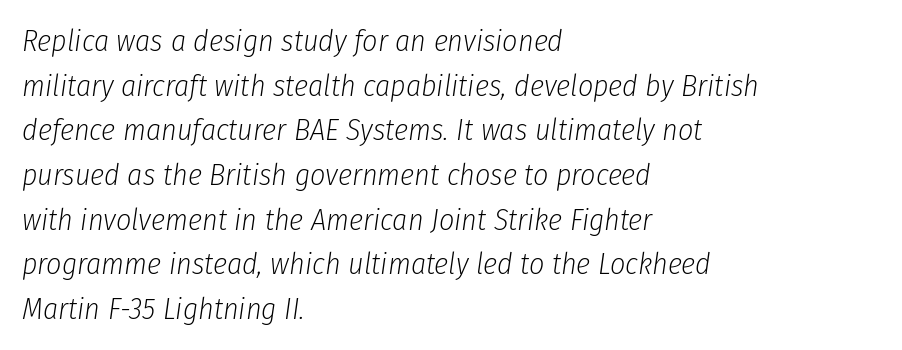
The image shows 30 px light, condensed type, italic (leaning right); set left-aligned, normal line spacing (1.49x), normal letter spacing, not underlined; low stroke contrast and a medium x-height.
